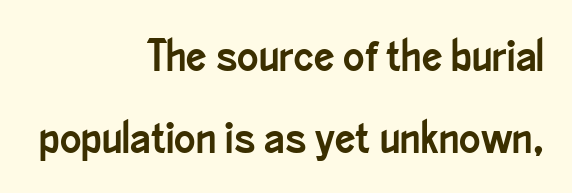
The image shows 45 px condensed sans-serif type, upright; set right-aligned, line spacing 1.82x, normal letter spacing, not underlined; low stroke contrast and a small x-height.
